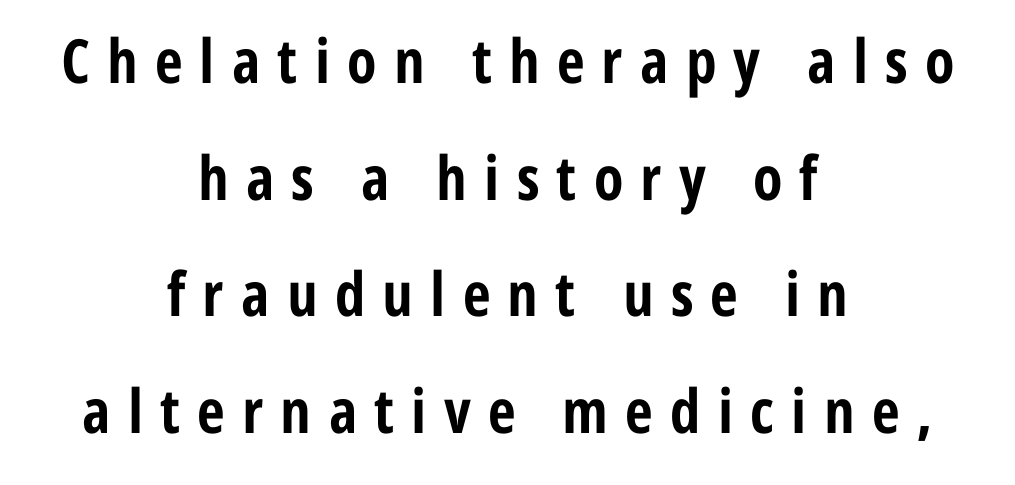
Loose tracking; the words dissolve into strings of separated letters. Notice how the stems are strictly vertical — no italics here. The space directly below the letters is spotless. Classification — sans serif. Reading down the block, each line starts at a different indent, mirrored at its end.
